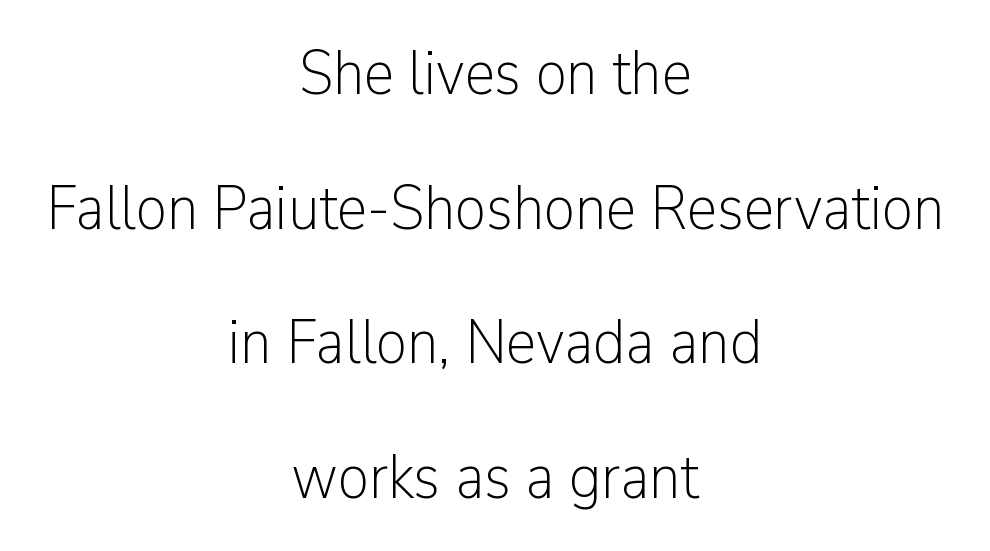
{"serif": "no", "italic": "no", "bold": "no", "weight": "light", "width": "normal", "stroke_contrast": "low", "x_height": "medium", "monospaced": "no", "underline": "no", "align": "center", "line_spacing": "loose", "line_spacing_ratio": 2.17, "letter_spacing": "normal", "letter_spacing_em": 0.0, "glyph_px": 62}
